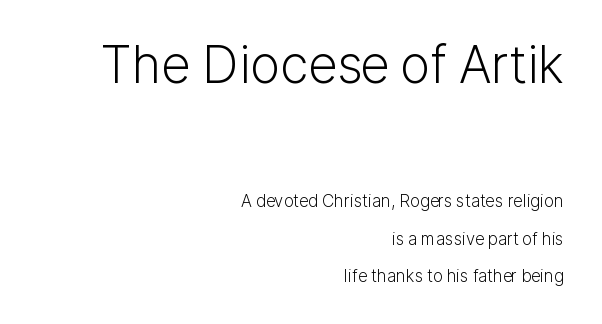
{"serif": "no", "italic": "no", "bold": "no", "weight": "light", "width": "normal", "stroke_contrast": "low", "x_height": "medium", "monospaced": "no", "underline": "no", "align": "right", "line_spacing": "loose", "line_spacing_ratio": 2.22, "letter_spacing": "normal", "letter_spacing_em": 0.0, "larger_block": "first", "size_ratio": 3.0, "glyph_px": 51}
